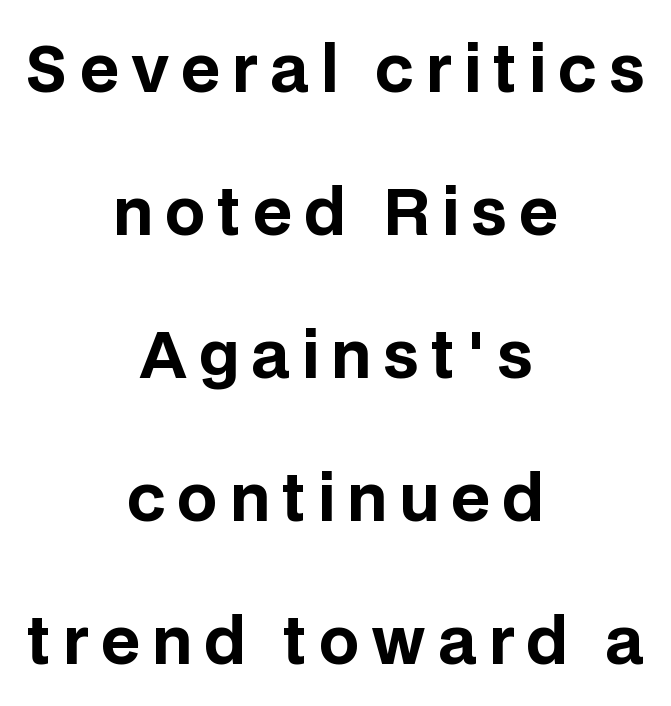
The image shows 63 px bold sans-serif type, upright; set centered, loose line spacing (2.27x), not underlined; low stroke contrast and a large x-height.
